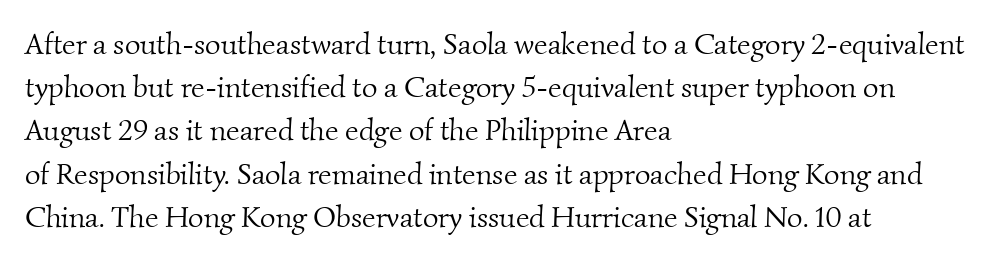
Q: Is the text bold? A: No.
Q: Is the typeface a serif or a sans-serif typeface? A: Serif.
Q: Is the text underlined? A: No.
Q: How is the paragraph aligned? A: Left-aligned.
Q: Is the spacing between letters normal or unusually wide? A: Normal.
Q: Is the spacing between lines tight, normal or loose? A: Normal.
Q: Width (condensed, normal, or wide)? A: Normal.
Q: Stroke contrast? A: Medium.
Q: x-height? A: Small.
Q: Monospaced? A: No.
